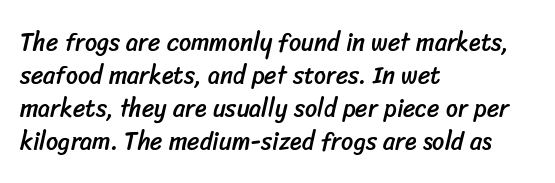
Q: Is the text underlined? A: No.
Q: How is the paragraph aligned? A: Left-aligned.
Q: Is the spacing between letters normal or unusually wide? A: Normal.
Q: Is the spacing between lines tight, normal or loose? A: Normal.
